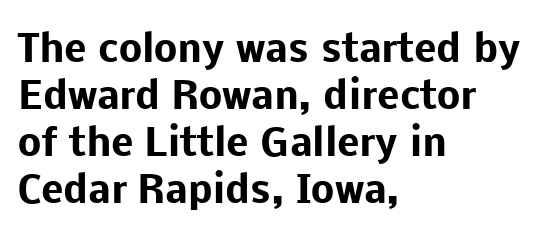
{"serif": "no", "italic": "no", "bold": "yes", "weight": "heavy", "width": "normal", "stroke_contrast": "low", "x_height": "medium", "monospaced": "no", "underline": "no", "align": "left", "line_spacing": "normal", "line_spacing_ratio": 1.27, "letter_spacing": "normal", "letter_spacing_em": 0.0, "glyph_px": 37}
